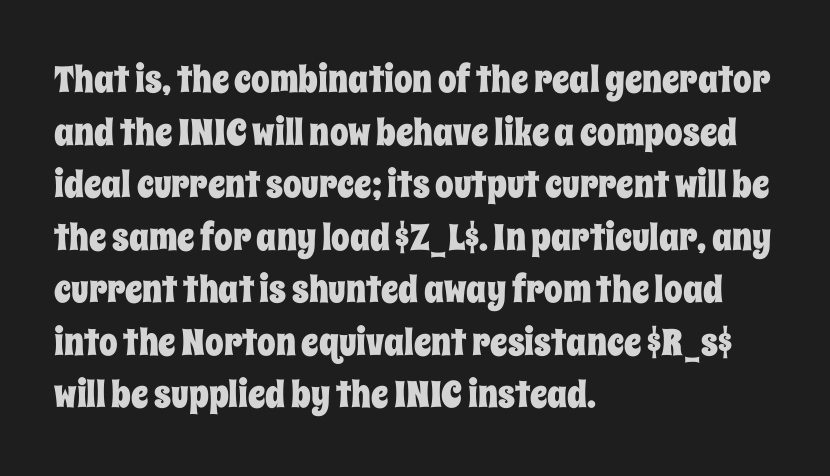
{"italic": "no", "width": "condensed", "stroke_contrast": "low", "x_height": "large", "monospaced": "no", "underline": "no", "align": "left", "line_spacing": "normal", "line_spacing_ratio": 1.42, "letter_spacing": "normal", "letter_spacing_em": 0.0, "glyph_px": 37}
